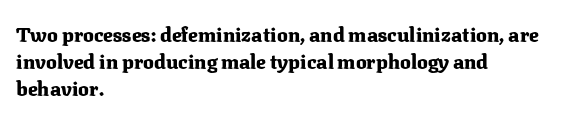
Q: Is the text bold? A: Yes.
Q: Is the text italic (slanted)? A: No, it is upright.
Q: Is the text underlined? A: No.
Q: How is the paragraph aligned? A: Left-aligned.
Q: Is the spacing between letters normal or unusually wide? A: Normal.
Q: Is the spacing between lines tight, normal or loose? A: Normal.
